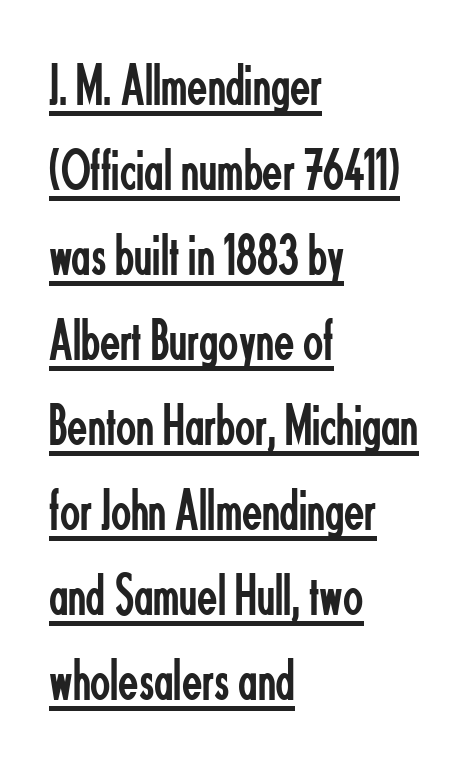
Q: Is the text bold? A: No.
Q: Is the text italic (slanted)? A: No, it is upright.
Q: Is the typeface a serif or a sans-serif typeface? A: Sans-serif.
Q: Is the text underlined? A: Yes.
Q: How is the paragraph aligned? A: Left-aligned.
Q: Is the spacing between letters normal or unusually wide? A: Normal.
Q: Is the spacing between lines tight, normal or loose? A: Normal.
Q: Width (condensed, normal, or wide)? A: Condensed.
Q: Stroke contrast? A: Low.
Q: x-height? A: Small.
Q: Monospaced? A: No.
